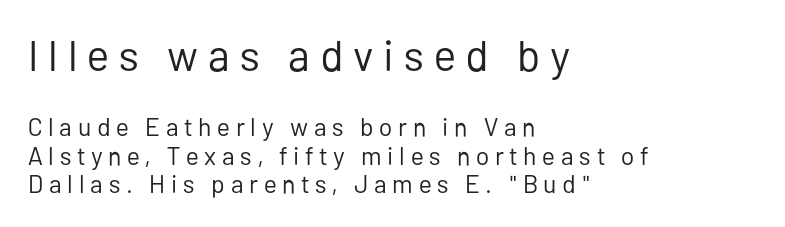
The image shows 43 px regular-weight sans-serif type, upright; set left-aligned, tight line spacing (1.14x), unusually wide letter spacing (+0.23 em), not underlined; the first (top) block is 1.72x larger; low stroke contrast and a medium x-height.
